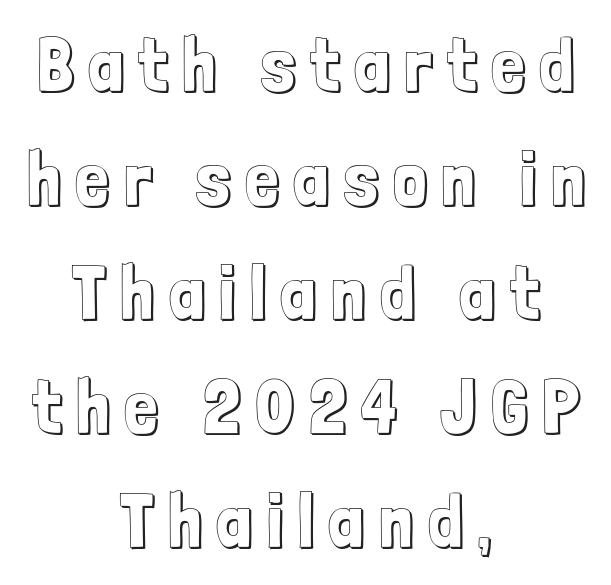
The image shows 75 px condensed type, upright; set centered, normal line spacing (1.52x), unusually wide letter spacing (+0.2 em), not underlined; a medium x-height.
